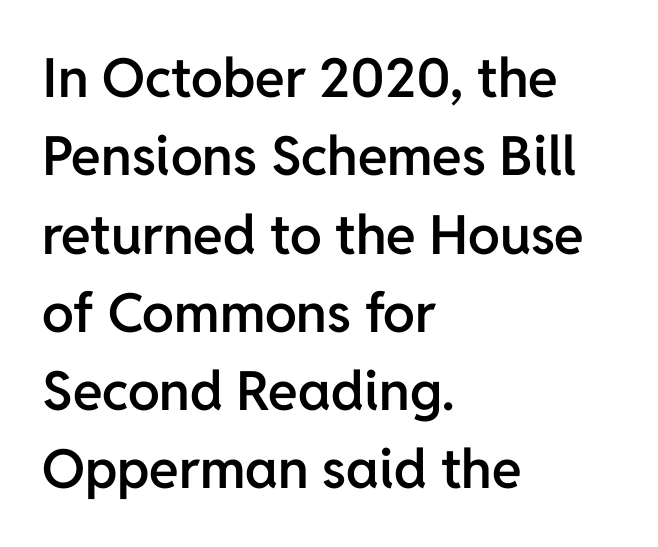
Q: Is the text bold? A: Semi-bold.
Q: Is the text italic (slanted)? A: No, it is upright.
Q: Is the typeface a serif or a sans-serif typeface? A: Sans-serif.
Q: Is the text underlined? A: No.
Q: How is the paragraph aligned? A: Left-aligned.
Q: Is the spacing between letters normal or unusually wide? A: Normal.
Q: Is the spacing between lines tight, normal or loose? A: Normal.
Q: Width (condensed, normal, or wide)? A: Normal.
Q: Stroke contrast? A: Low.
Q: x-height? A: Medium.
Q: Monospaced? A: No.
